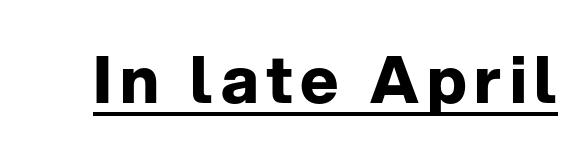
{"serif": "no", "italic": "no", "bold": "yes", "weight": "bold", "width": "normal", "stroke_contrast": "low", "x_height": "medium", "monospaced": "no", "underline": "yes", "glyph_px": 65}
